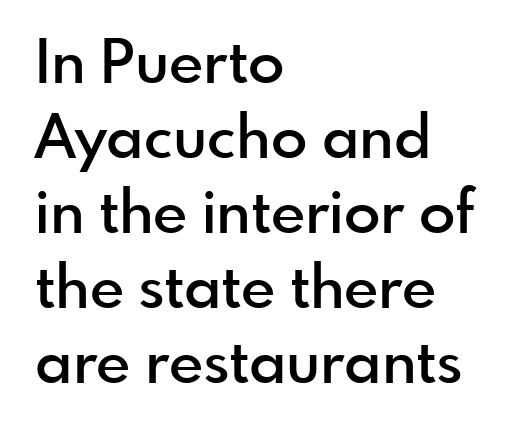
{"serif": "no", "italic": "no", "bold": "semi", "weight": "semibold", "width": "normal", "x_height": "small", "monospaced": "no", "underline": "no", "align": "left", "line_spacing": "normal", "line_spacing_ratio": 1.25, "letter_spacing": "normal", "letter_spacing_em": 0.0, "glyph_px": 60}
